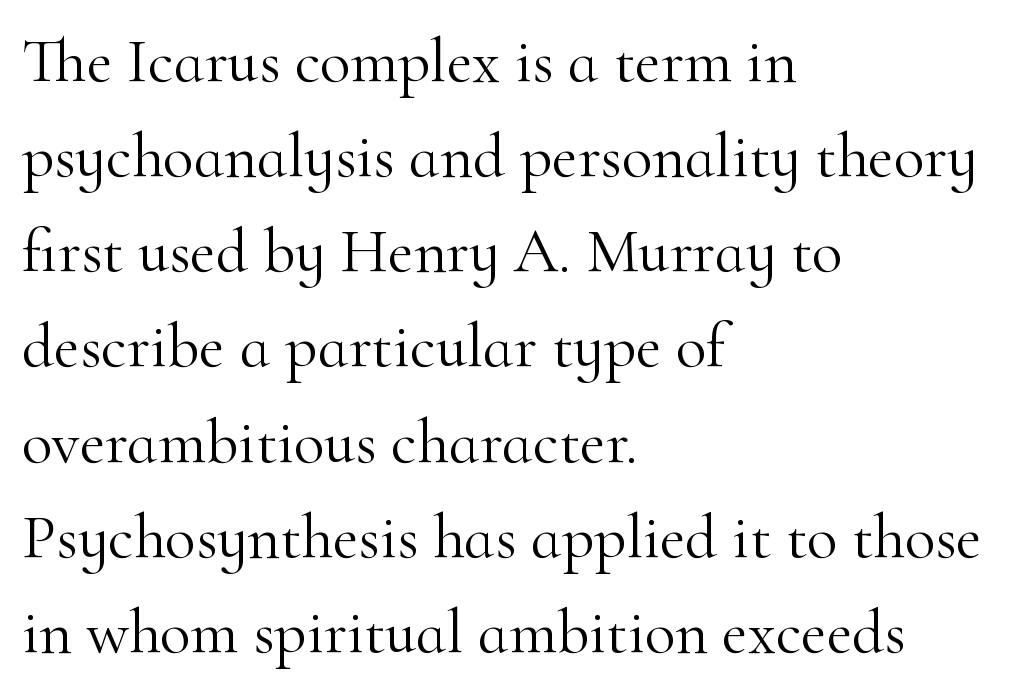
Q: Is the text bold? A: No.
Q: Is the text italic (slanted)? A: No, it is upright.
Q: Is the typeface a serif or a sans-serif typeface? A: Serif.
Q: Is the text underlined? A: No.
Q: How is the paragraph aligned? A: Left-aligned.
Q: Is the spacing between letters normal or unusually wide? A: Normal.
Q: Is the spacing between lines tight, normal or loose? A: Normal.
Q: Width (condensed, normal, or wide)? A: Normal.
Q: Stroke contrast? A: High.
Q: x-height? A: Small.
Q: Monospaced? A: No.
